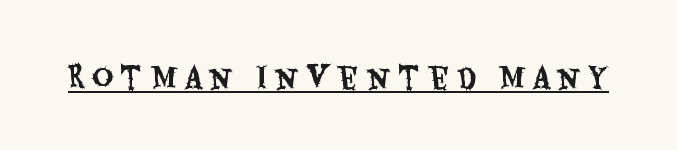
The image shows 29 px condensed sans-serif type, upright; set unusually wide letter spacing (+0.27 em), underlined; medium stroke contrast and a large x-height.
